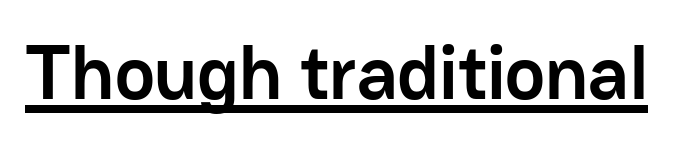
{"serif": "no", "italic": "no", "bold": "yes", "weight": "semibold", "width": "normal", "stroke_contrast": "low", "x_height": "medium", "monospaced": "no", "underline": "yes", "letter_spacing": "normal", "letter_spacing_em": 0.0, "glyph_px": 76}
